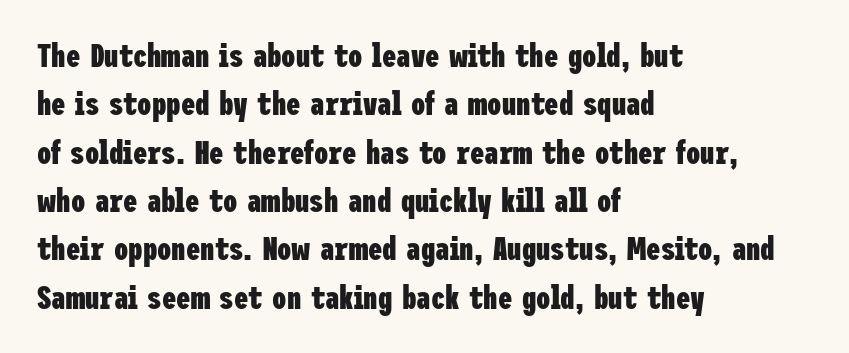
Q: Is the text bold? A: Yes.
Q: Is the text italic (slanted)? A: No, it is upright.
Q: Is the typeface a serif or a sans-serif typeface? A: Sans-serif.
Q: Is the text underlined? A: No.
Q: How is the paragraph aligned? A: Left-aligned.
Q: Is the spacing between letters normal or unusually wide? A: Normal.
Q: Is the spacing between lines tight, normal or loose? A: Normal.
Q: Width (condensed, normal, or wide)? A: Condensed.
Q: Stroke contrast? A: Low.
Q: x-height? A: Medium.
